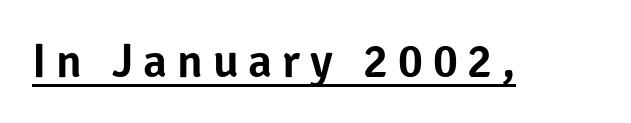
Q: Is the text italic (slanted)? A: No, it is upright.
Q: Is the typeface a serif or a sans-serif typeface? A: Sans-serif.
Q: Is the text underlined? A: Yes.
Q: Is the spacing between letters normal or unusually wide? A: Unusually wide.
Q: Width (condensed, normal, or wide)? A: Normal.
Q: Stroke contrast? A: Low.
Q: x-height? A: Medium.
Q: Monospaced? A: No.
